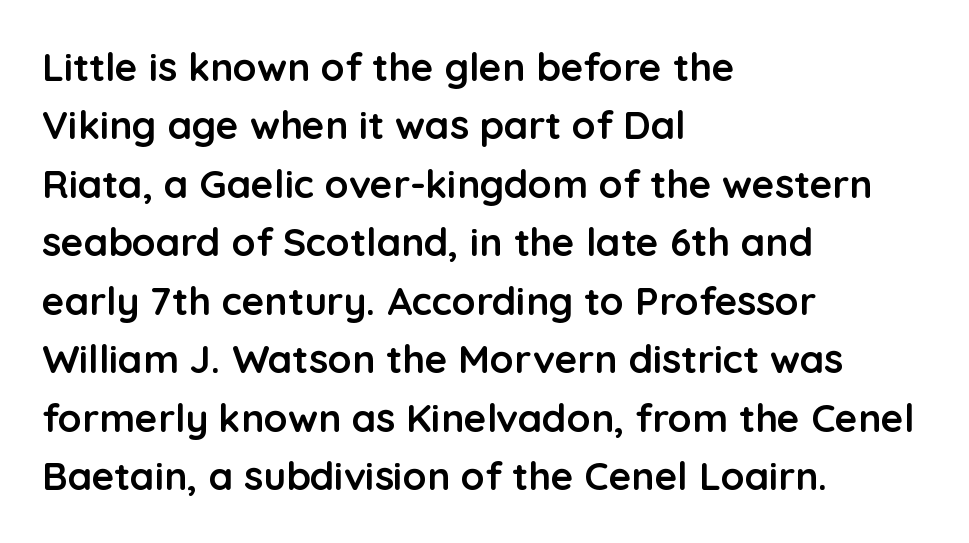
{"serif": "no", "italic": "no", "bold": "yes", "weight": "semibold", "width": "normal", "stroke_contrast": "low", "x_height": "medium", "monospaced": "no", "underline": "no", "align": "left", "line_spacing": "normal", "line_spacing_ratio": 1.5, "letter_spacing": "normal", "letter_spacing_em": 0.0, "glyph_px": 39}
